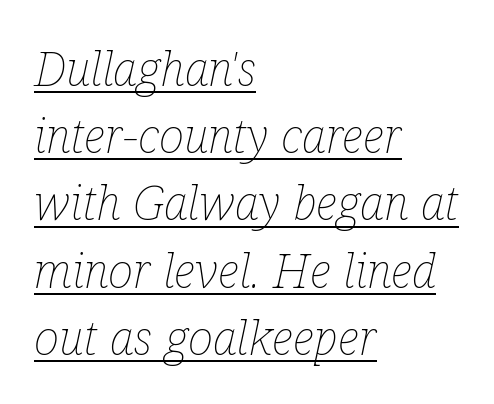
The image shows 48 px thin, condensed type, italic (leaning right); set left-aligned, normal line spacing (1.4x), normal letter spacing, underlined; low stroke contrast and a medium x-height.
